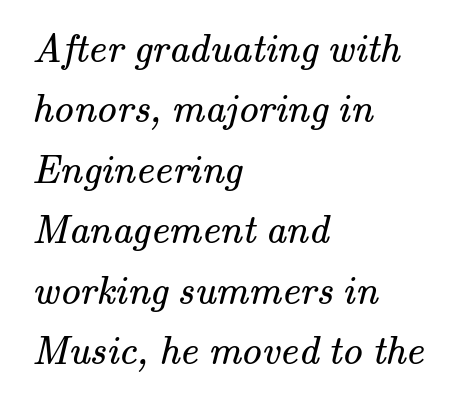
The designer went with a serif here, giving each stem small feet. Character widths vary here, with narrow letters taking less room than wide ones. The block of text has a typical density, with ordinary space between rows. The area under the type is left untouched.
